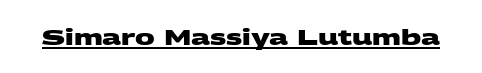
{"bold": "yes", "underline": "yes", "letter_spacing": "normal", "letter_spacing_em": 0.0, "glyph_px": 22}
